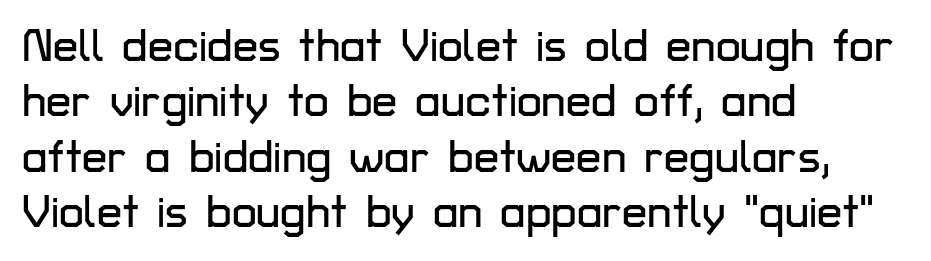
Is this a fixed-width face? No — the glyphs have proportional, varying widths. Honestly, there is no underline to notice here at all. Characters follow at the spacing the type designer built in. Designer's note — italics off, roman on. The font family rendered here belongs to the sans-serif group.
